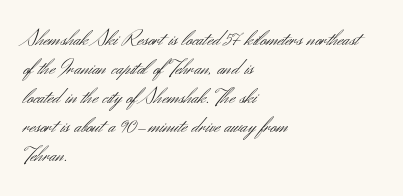
Q: Is the text bold? A: No.
Q: Is the text italic (slanted)? A: Yes.
Q: Is the text underlined? A: No.
Q: How is the paragraph aligned? A: Left-aligned.
Q: Is the spacing between letters normal or unusually wide? A: Normal.
Q: Is the spacing between lines tight, normal or loose? A: Normal.
